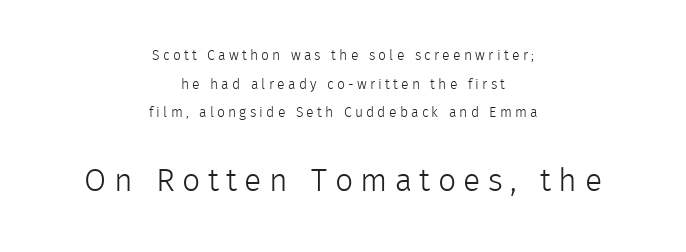
The image shows 32 px light sans-serif type, upright; set centered, loose line spacing (2.05x), unusually wide letter spacing (+0.23 em), not underlined; the second (bottom) block is 2.29x larger; a medium x-height.
